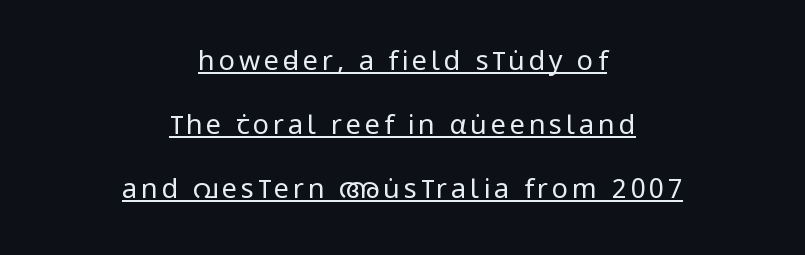
Q: Is the text bold? A: No.
Q: Is the text italic (slanted)? A: No, it is upright.
Q: Is the text underlined? A: Yes.
Q: How is the paragraph aligned? A: Centered.
Q: Is the spacing between lines tight, normal or loose? A: Loose.
